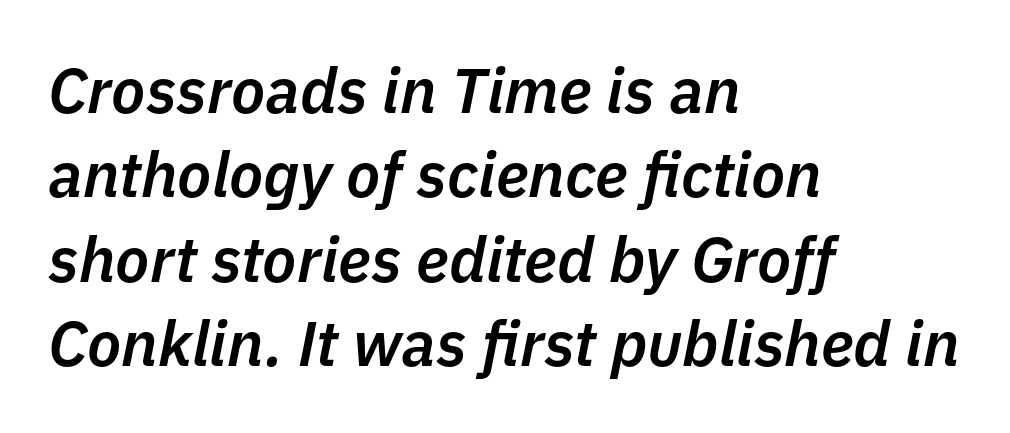
Does extra space separate the letters? No, they use regular spacing. The face used here has a pronounced slope to its letters. Each new line begins a customary step beneath the previous one. You could not count columns in this text — the font is proportionally spaced. The string is rendered with underlining switched off.
